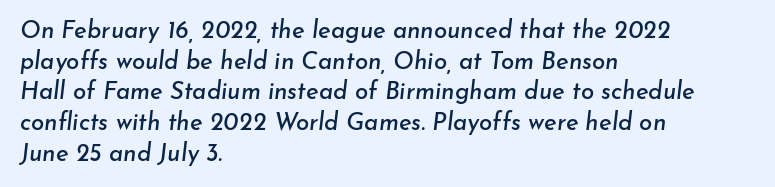
The image shows 24 px text type, italic (leaning right); set left-aligned, normal line spacing (1.28x), normal letter spacing, not underlined.
